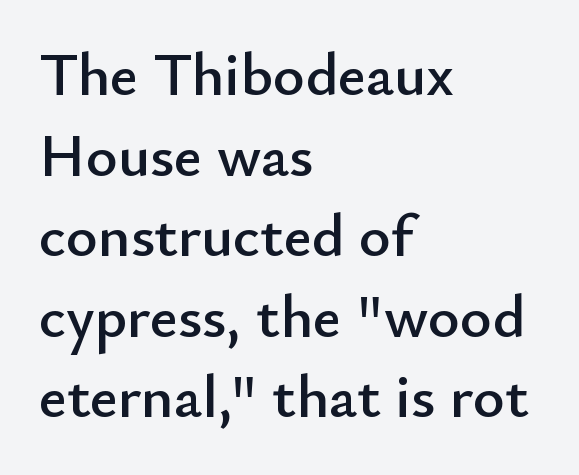
The image shows 61 px sans-serif type, upright; set left-aligned, normal line spacing (1.32x), normal letter spacing, not underlined; low stroke contrast and a small x-height.
